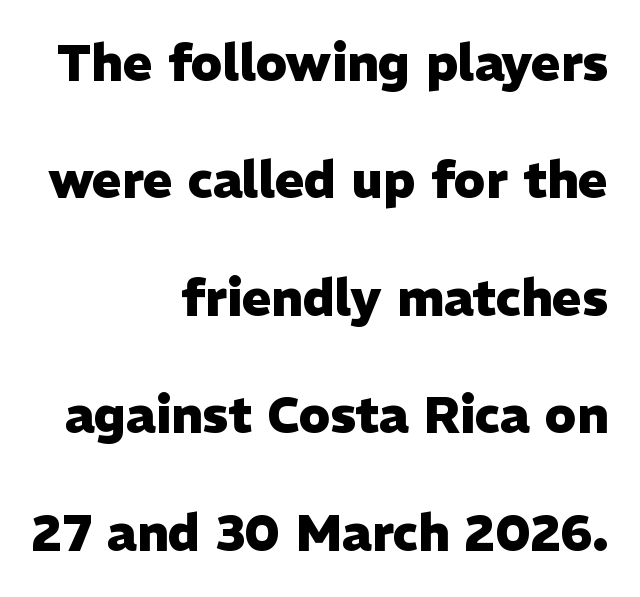
The image shows 50 px heavy sans-serif type, upright; set right-aligned, loose line spacing (2.35x), normal letter spacing, not underlined; low stroke contrast and a medium x-height.
